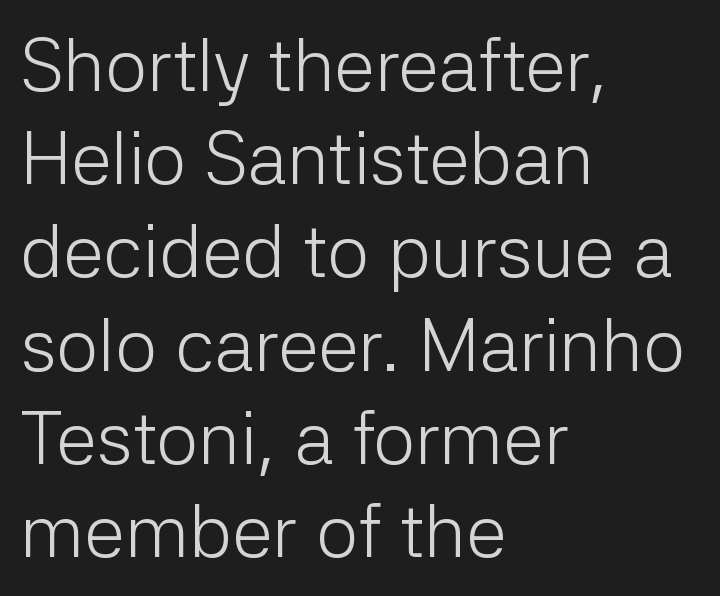
Q: Is the text bold? A: No.
Q: Is the text italic (slanted)? A: No, it is upright.
Q: Is the typeface a serif or a sans-serif typeface? A: Sans-serif.
Q: Is the text underlined? A: No.
Q: How is the paragraph aligned? A: Left-aligned.
Q: Is the spacing between letters normal or unusually wide? A: Normal.
Q: Is the spacing between lines tight, normal or loose? A: Normal.
Q: Width (condensed, normal, or wide)? A: Normal.
Q: Stroke contrast? A: Low.
Q: x-height? A: Medium.
Q: Monospaced? A: No.
